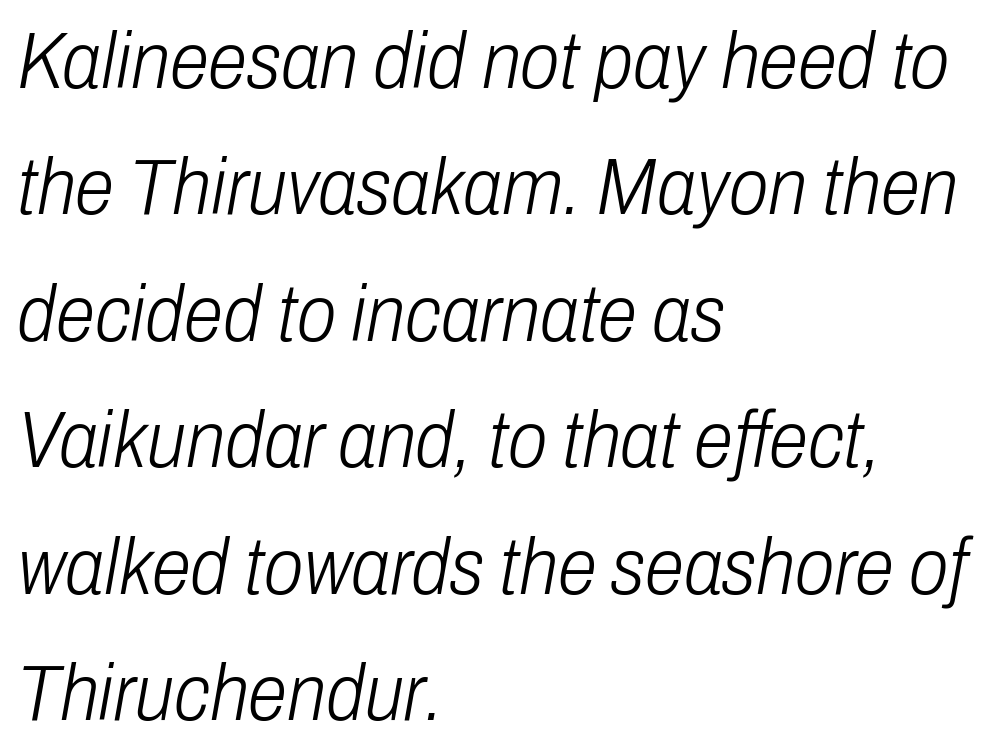
{"italic": "yes", "lean": "right", "slant_degrees": 10, "bold": "no", "weight": "light", "width": "condensed", "stroke_contrast": "low", "x_height": "medium", "monospaced": "no", "underline": "no", "align": "left", "line_spacing": "normal", "line_spacing_ratio": 1.58, "letter_spacing": "normal", "letter_spacing_em": 0.0, "glyph_px": 80}
